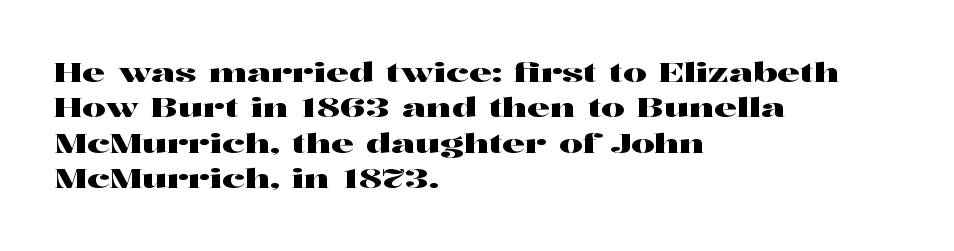
The passage shown stacks its lines at a standard gap. These lines stack with their left ends in a neat column. A roman cut, with each character standing at attention. Caption: standard tracking, unaltered. Words float on clear page, feet unadorned.
